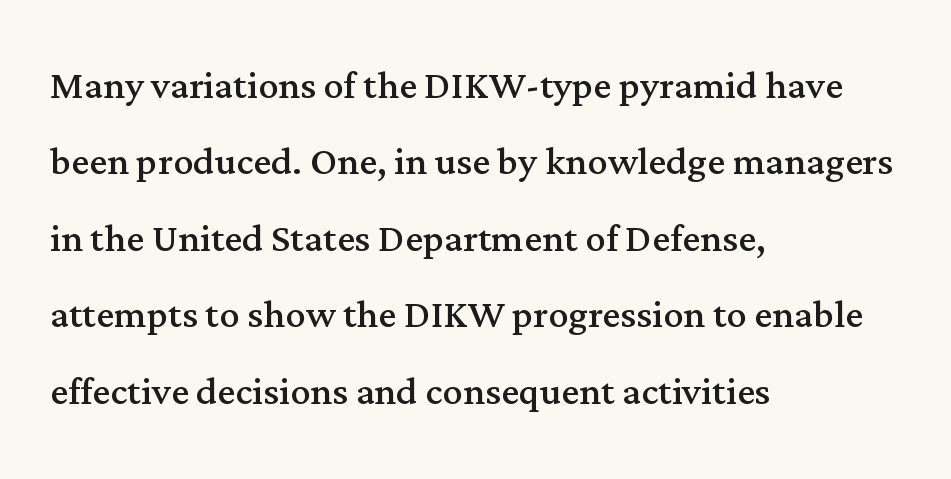
Q: Is the text bold? A: No.
Q: Is the text italic (slanted)? A: No, it is upright.
Q: Is the typeface a serif or a sans-serif typeface? A: Serif.
Q: Is the text underlined? A: No.
Q: How is the paragraph aligned? A: Left-aligned.
Q: Is the spacing between letters normal or unusually wide? A: Normal.
Q: Is the spacing between lines tight, normal or loose? A: Normal.
Q: Width (condensed, normal, or wide)? A: Normal.
Q: Stroke contrast? A: Medium.
Q: x-height? A: Medium.
Q: Monospaced? A: No.
